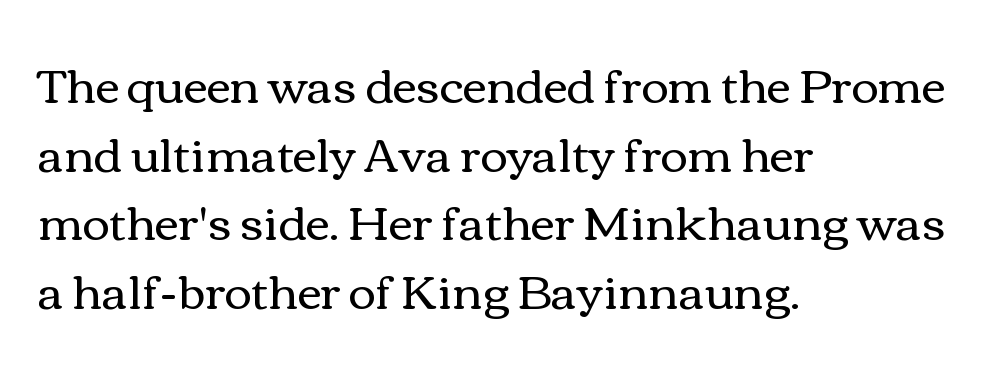
The image shows 47 px regular-weight, wide type, upright; set left-aligned, normal line spacing (1.46x), normal letter spacing, not underlined; a medium x-height.
